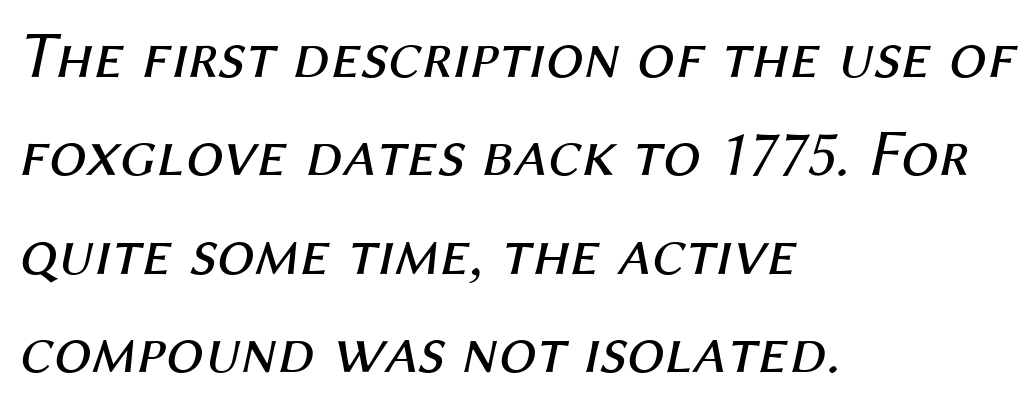
The image shows 67 px regular-weight type, italic (leaning right); set left-aligned, normal line spacing (1.47x), normal letter spacing, not underlined; medium stroke contrast and a medium x-height.
